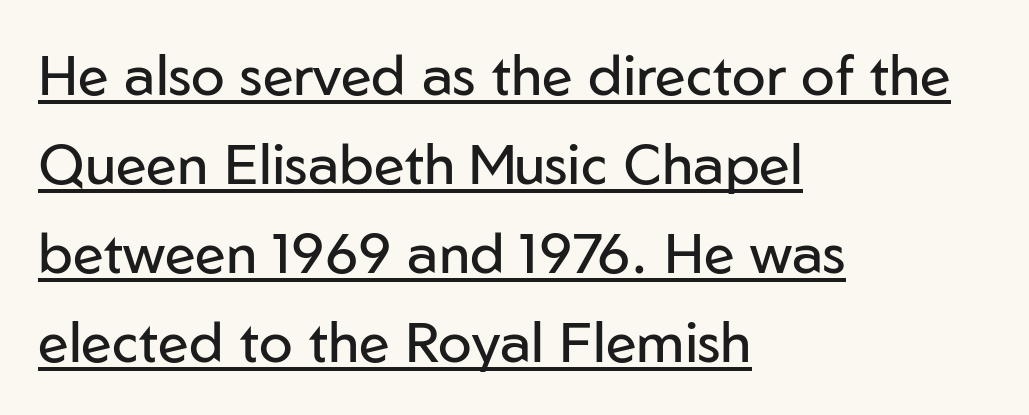
The passage shown is typed in a proportional face where columns would drift. There is no visible air inserted between adjacent glyphs. The ragged edge is on the right, which tells us the setting is flush left. Stems and bowls with no extra thickness — not bold. The specimen reads as upright at a glance. The line-height multiplier appears to be the usual default.
